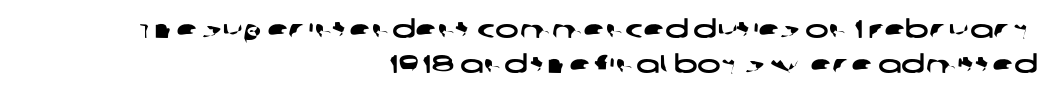
Q: Is the text underlined? A: No.
Q: How is the paragraph aligned? A: Right-aligned.
Q: Is the spacing between letters normal or unusually wide? A: Normal.
Q: Is the spacing between lines tight, normal or loose? A: Normal.
